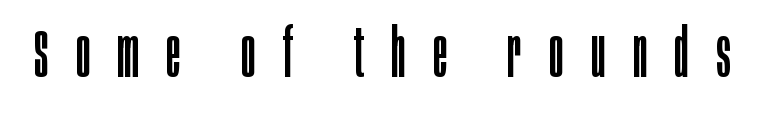
{"serif": "no", "italic": "no", "bold": "no", "weight": "regular", "width": "condensed", "stroke_contrast": "low", "x_height": "large", "monospaced": "no", "underline": "no", "letter_spacing": "wide", "letter_spacing_em": 0.41, "glyph_px": 67}
